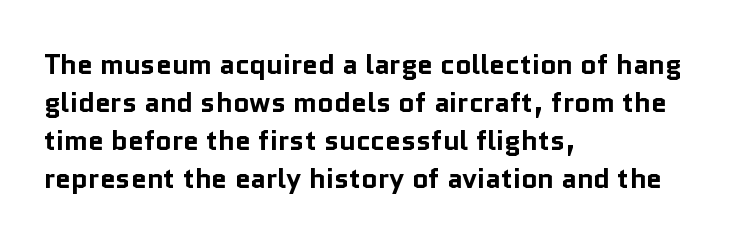
The space beneath each line is pristine and unruled. The characters look thick and weighty, a clear bold. Note the varied advance widths — an 'i' is clearly narrower than an 'm'. Unlike a traditional serif, this face leaves its strokes unadorned.
